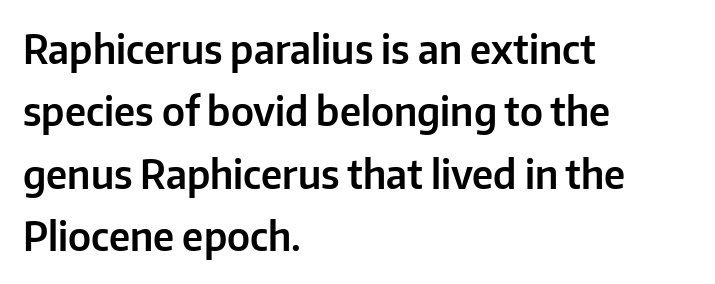
The image shows 39 px sans-serif type, upright; set left-aligned, normal line spacing (1.6x), normal letter spacing, not underlined; low stroke contrast and a medium x-height.
